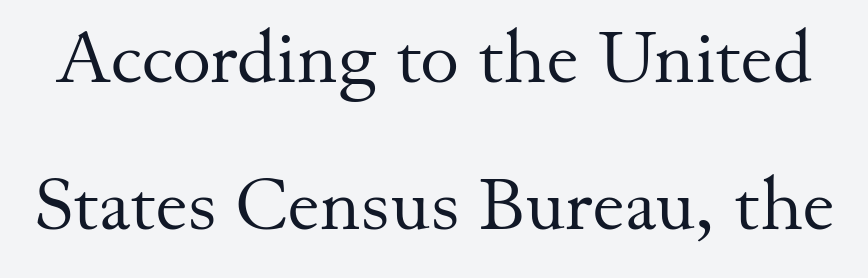
Do the characters align in a grid? No, the font is proportional. Tracking value appears to be zero — textbook default spacing. Unlike a clean sans, this face finishes its strokes with serifs. Descender tails drop into unmarked territory. Reading down the column, the eye jumps a long way to each next line. This reads as an unemphasized weight, regular at the heaviest.
